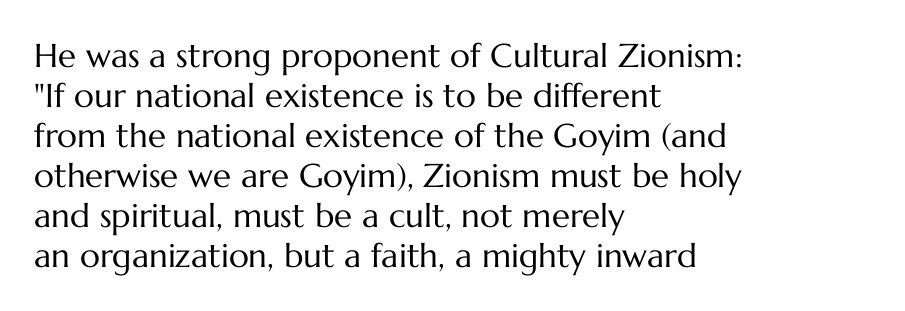
The image shows 33 px regular-weight type, upright; set left-aligned, line spacing 1.21x, normal letter spacing, not underlined; medium stroke contrast and a medium x-height.
